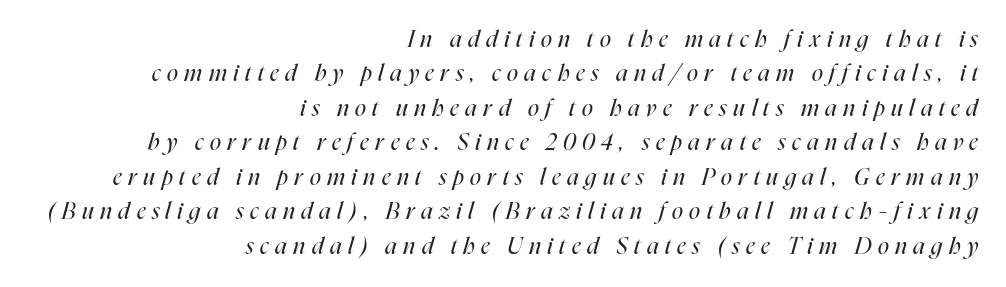
Q: Is the text bold? A: No.
Q: Is the text italic (slanted)? A: Yes, it leans right by about 16 degrees.
Q: Is the text underlined? A: No.
Q: How is the paragraph aligned? A: Right-aligned.
Q: Is the spacing between letters normal or unusually wide? A: Unusually wide.
Q: Is the spacing between lines tight, normal or loose? A: Normal.
